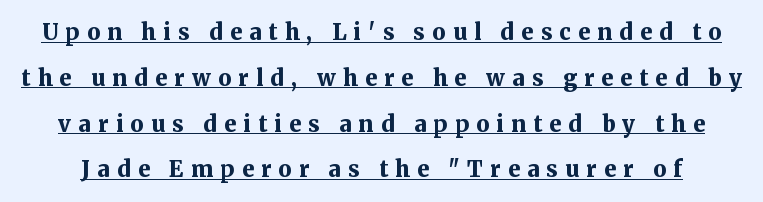
Q: Is the text bold? A: Yes.
Q: Is the text italic (slanted)? A: No, it is upright.
Q: Is the text underlined? A: Yes.
Q: Is the spacing between letters normal or unusually wide? A: Unusually wide.
Q: Is the spacing between lines tight, normal or loose? A: Loose.
